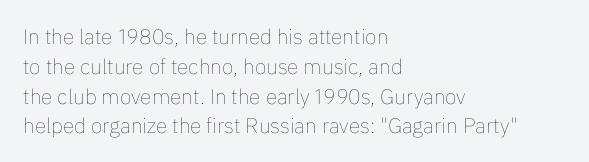
{"italic": "no", "bold": "no", "underline": "no", "align": "left", "line_spacing": "normal", "line_spacing_ratio": 1.42, "letter_spacing": "normal", "letter_spacing_em": 0.0, "glyph_px": 21}
